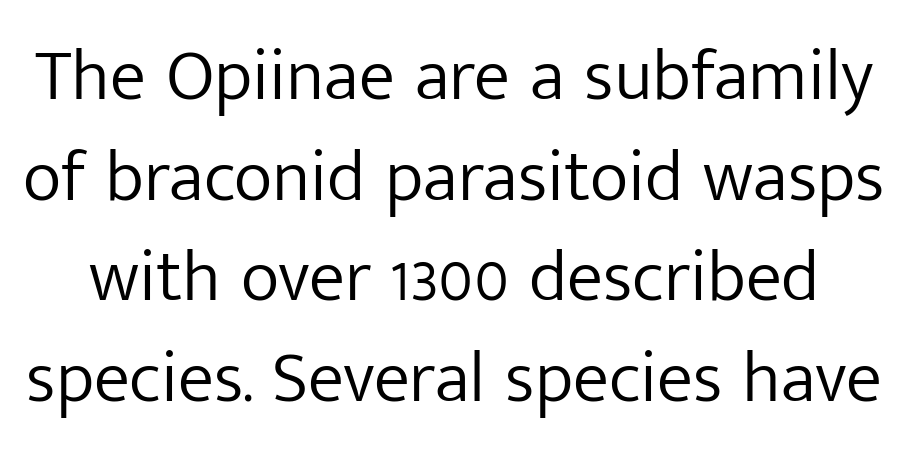
Think standard paragraph weight, or any step lighter than that. This is the regular roman posture of the typeface. Here the designer chose a conventional face with non-uniform glyph widths. Descender tails drop into unmarked territory.
